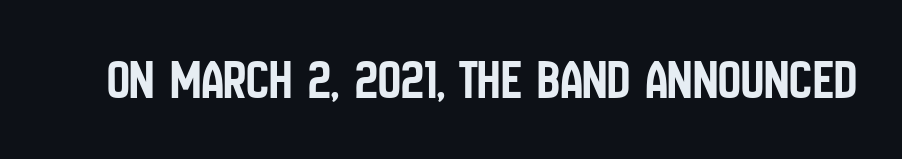
Anything drawn beneath the words? Only blank space. You could call the tracking neutral — neither tight nor loose. Do the characters align in a grid? No, the font is proportional. This sample uses a sans-serif face.
